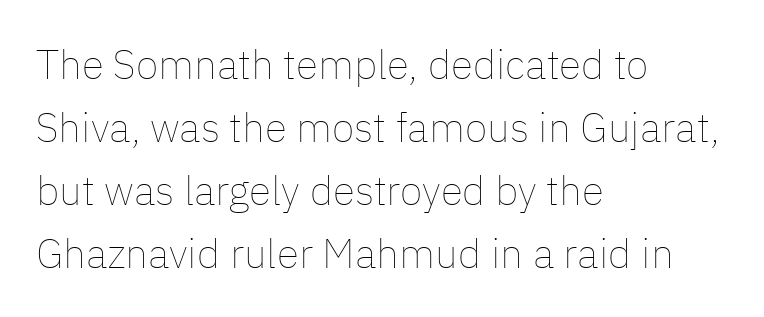
{"italic": "no", "bold": "no", "weight": "thin", "width": "normal", "stroke_contrast": "low", "x_height": "medium", "monospaced": "no", "underline": "no", "align": "left", "line_spacing": "normal", "line_spacing_ratio": 1.54, "letter_spacing": "normal", "letter_spacing_em": 0.0, "glyph_px": 41}
